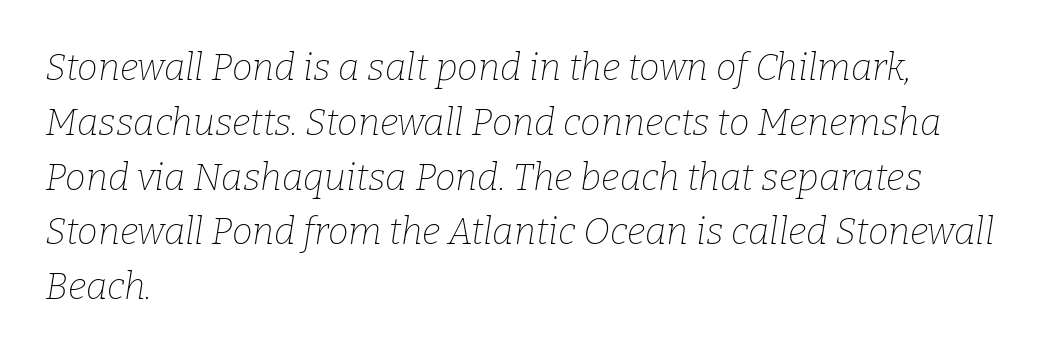
What's the leading like? Ordinary, nothing unusual. The passage shown is typed in a proportional face where columns would drift. Tracking here is standard; glyphs follow each other at the usual distance. This is not heavy type; no bold has been used. If you drew a ruler down the left edge, every line would touch it. The text carries the slant typical of an italic or oblique font.
